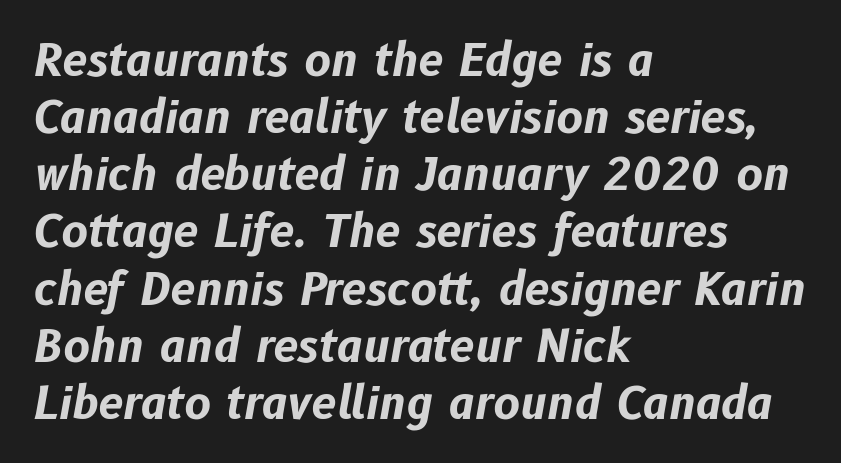
The image shows 45 px bold type, italic (leaning right); set left-aligned, normal line spacing (1.27x), normal letter spacing, not underlined; low stroke contrast and a medium x-height.
